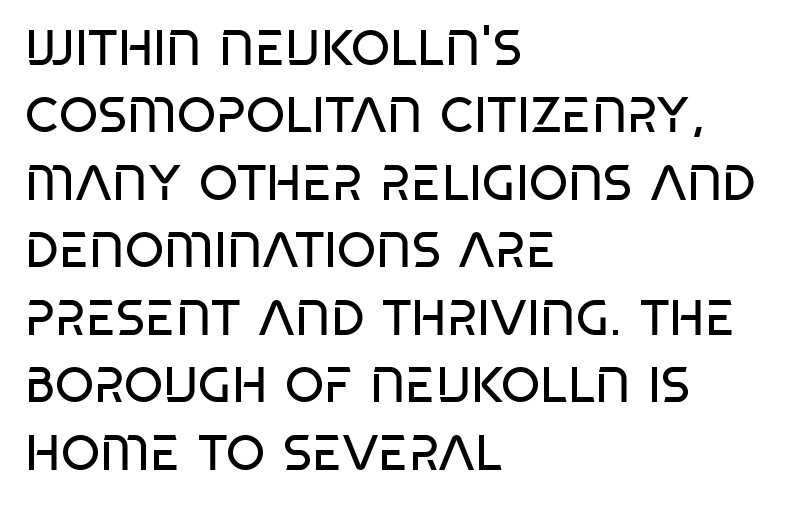
Is the letter spacing exaggerated? No — it looks like the ordinary default. Visually the block forms a straight wall on the left and a jagged coastline on the right. Looks like regular typesetting: each glyph gets only the width it needs. Bold? No — there's no thickening of the strokes. Rule under the text: the space is simply empty. Honestly, the row spacing looks completely unremarkable.
